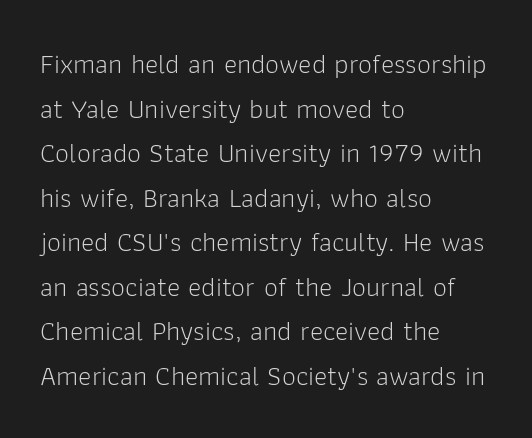
Q: Is the text bold? A: No.
Q: Is the text italic (slanted)? A: No, it is upright.
Q: Is the typeface a serif or a sans-serif typeface? A: Sans-serif.
Q: Is the text underlined? A: No.
Q: How is the paragraph aligned? A: Left-aligned.
Q: Is the spacing between letters normal or unusually wide? A: Normal.
Q: Is the spacing between lines tight, normal or loose? A: Normal.
Q: Width (condensed, normal, or wide)? A: Normal.
Q: Stroke contrast? A: Low.
Q: x-height? A: Medium.
Q: Monospaced? A: No.
